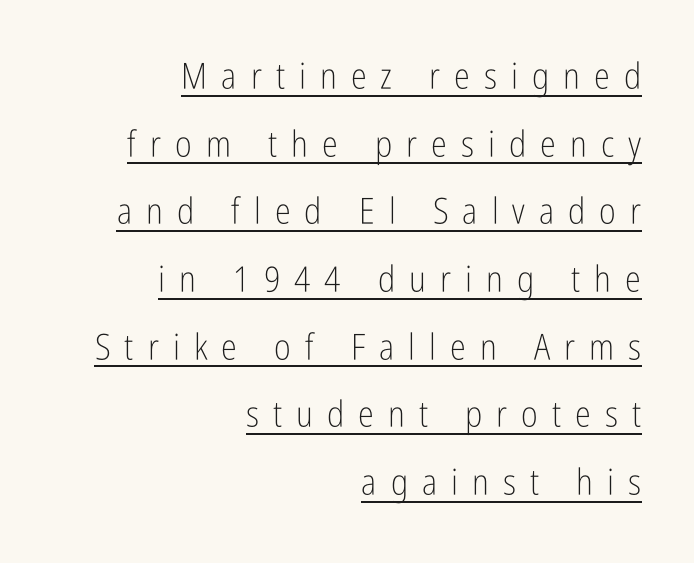
Q: Is the text bold? A: No.
Q: Is the text italic (slanted)? A: No, it is upright.
Q: Is the typeface a serif or a sans-serif typeface? A: Sans-serif.
Q: Is the text underlined? A: Yes.
Q: How is the paragraph aligned? A: Right-aligned.
Q: Is the spacing between letters normal or unusually wide? A: Unusually wide.
Q: Width (condensed, normal, or wide)? A: Condensed.
Q: Stroke contrast? A: Low.
Q: x-height? A: Medium.
Q: Monospaced? A: No.
